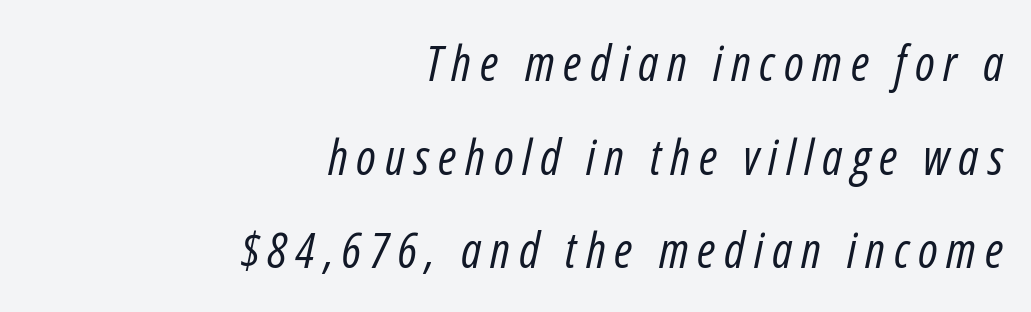
Q: Is the text bold? A: No.
Q: Is the text italic (slanted)? A: Yes, it leans right by about 12 degrees.
Q: Is the text underlined? A: No.
Q: How is the paragraph aligned? A: Right-aligned.
Q: Is the spacing between lines tight, normal or loose? A: Loose.
Q: Width (condensed, normal, or wide)? A: Condensed.
Q: Stroke contrast? A: Low.
Q: x-height? A: Medium.
Q: Monospaced? A: No.
